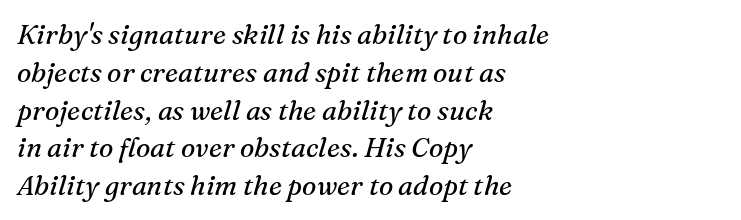
The face looks like a standard text weight, possibly lighter. This rendering leaves character spacing at its baseline value. Honestly, there is no underline to notice here at all. Caption: multi-line text, flush left, ragged right. The lines sit at an ordinary, default distance from one another.
